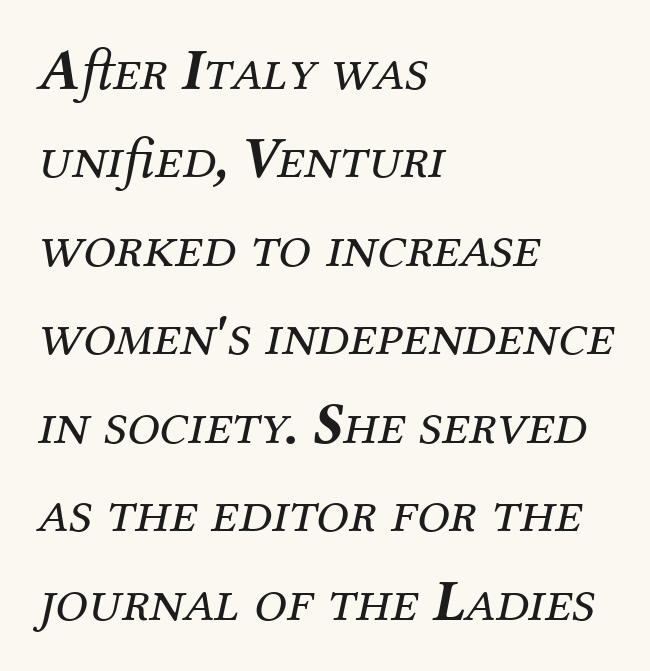
The image shows 59 px regular-weight serif type, italic (leaning right); set left-aligned, normal line spacing (1.5x), normal letter spacing, not underlined; medium stroke contrast and a medium x-height.
